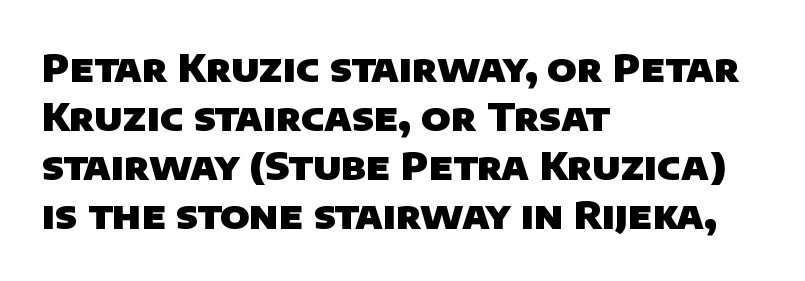
{"serif": "no", "bold": "yes", "weight": "heavy", "width": "normal", "stroke_contrast": "low", "x_height": "large", "monospaced": "no", "underline": "no", "align": "left", "line_spacing": "normal", "line_spacing_ratio": 1.29, "letter_spacing": "normal", "letter_spacing_em": 0.0, "glyph_px": 38}
